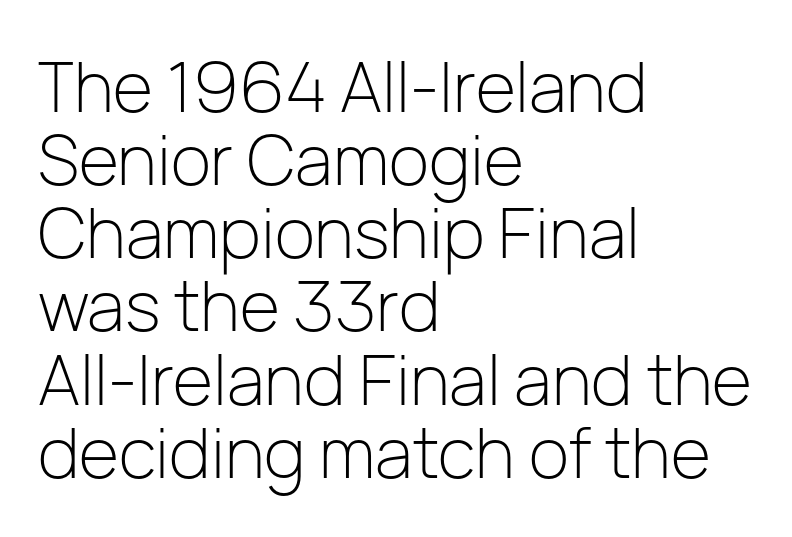
Q: Is the text bold? A: No.
Q: Is the text italic (slanted)? A: No, it is upright.
Q: Is the typeface a serif or a sans-serif typeface? A: Sans-serif.
Q: Is the text underlined? A: No.
Q: How is the paragraph aligned? A: Left-aligned.
Q: Is the spacing between letters normal or unusually wide? A: Normal.
Q: Is the spacing between lines tight, normal or loose? A: Tight.
Q: Width (condensed, normal, or wide)? A: Normal.
Q: Stroke contrast? A: Low.
Q: x-height? A: Medium.
Q: Monospaced? A: No.
